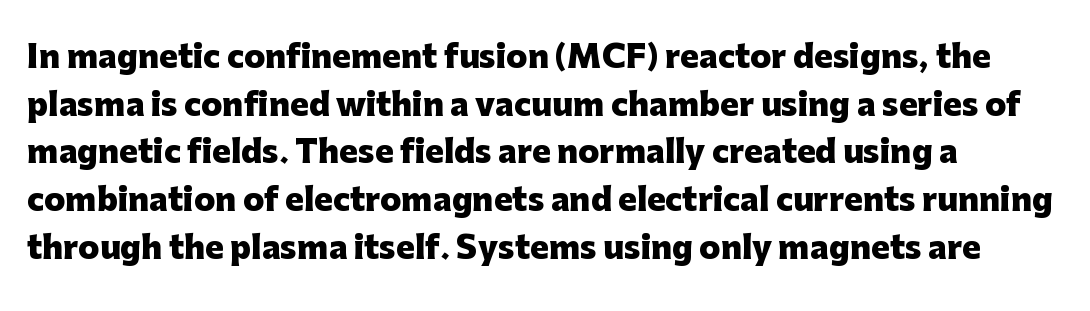
Q: Is the text bold? A: Yes.
Q: Is the text italic (slanted)? A: No, it is upright.
Q: Is the typeface a serif or a sans-serif typeface? A: Sans-serif.
Q: Is the text underlined? A: No.
Q: How is the paragraph aligned? A: Left-aligned.
Q: Is the spacing between letters normal or unusually wide? A: Normal.
Q: Is the spacing between lines tight, normal or loose? A: Normal.
Q: Width (condensed, normal, or wide)? A: Normal.
Q: Stroke contrast? A: Low.
Q: x-height? A: Medium.
Q: Monospaced? A: No.
